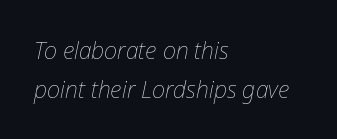
Q: Is the text bold? A: No.
Q: Is the text italic (slanted)? A: Yes, it leans right by about 12 degrees.
Q: Is the text underlined? A: No.
Q: How is the paragraph aligned? A: Left-aligned.
Q: Is the spacing between letters normal or unusually wide? A: Normal.
Q: Is the spacing between lines tight, normal or loose? A: Normal.
